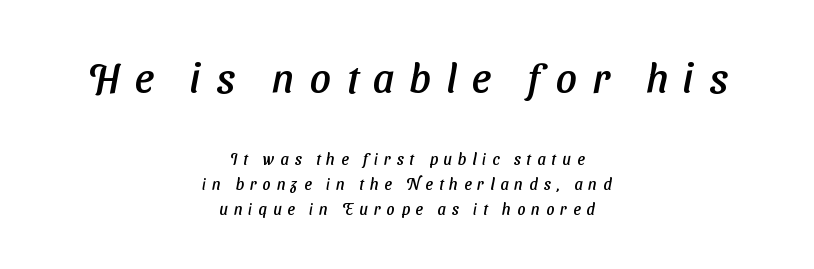
Q: Is the typeface a serif or a sans-serif typeface? A: Sans-serif.
Q: Is the text underlined? A: No.
Q: How is the paragraph aligned? A: Centered.
Q: Is the spacing between letters normal or unusually wide? A: Unusually wide.
Q: Is the spacing between lines tight, normal or loose? A: Normal.
Q: Which block of text is set in a larger size, the first (top) or the second (bottom)? A: The first (top) one.
Q: Width (condensed, normal, or wide)? A: Normal.
Q: Stroke contrast? A: Low.
Q: x-height? A: Medium.
Q: Monospaced? A: No.
